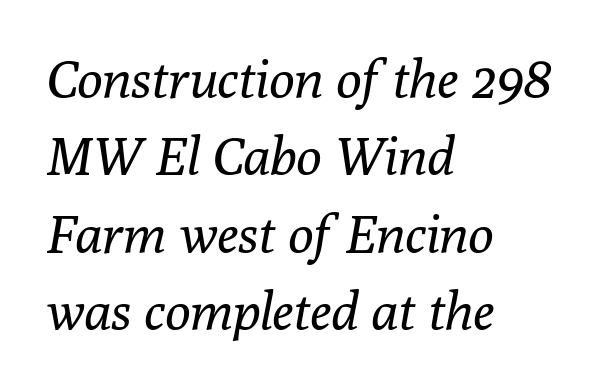
{"serif": "yes", "italic": "yes", "lean": "right", "slant_degrees": 10, "bold": "no", "weight": "regular", "width": "normal", "stroke_contrast": "low", "x_height": "medium", "monospaced": "no", "underline": "no", "align": "left", "line_spacing": "normal", "line_spacing_ratio": 1.46, "letter_spacing": "normal", "letter_spacing_em": 0.0, "glyph_px": 53}
